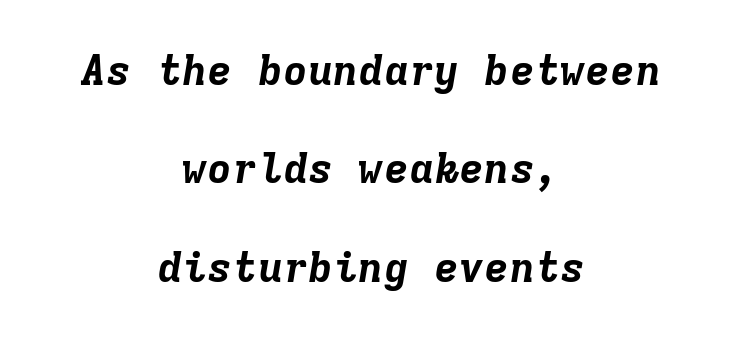
Does the leading feel generous? Absolutely, it's lavish. Line starts and ends both wander, symmetrically. The passage shown has conventional tracking throughout. The passage shown leans; its letterforms are oblique. You'd pick this weight for a headline — it's a proper bold. Descender tails drop into unmarked territory.
